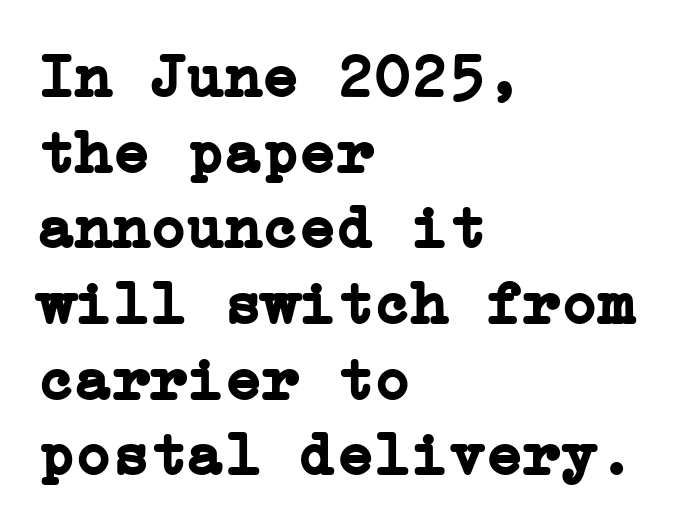
This is serif lettering, the kind often seen in printed books. You'd pick this weight for a headline — it's a proper bold. The zone under the glyphs is completely vacant. Every row of glyphs begins at an identical x-position on the left. The axis of the letterforms is exactly vertical. Look at the tracking — it's just the regular setting, nothing added.
